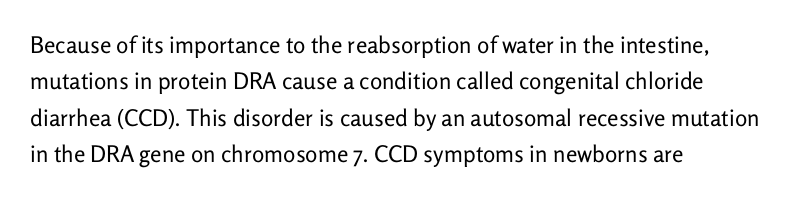
{"italic": "no", "bold": "no", "underline": "no", "align": "left", "line_spacing": "normal", "line_spacing_ratio": 1.58, "letter_spacing": "normal", "letter_spacing_em": 0.0, "glyph_px": 23}
